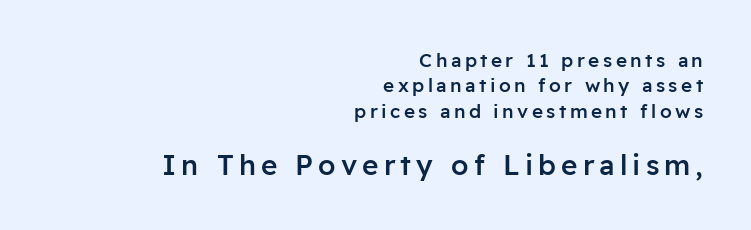
Q: Is the text bold? A: Semi-bold.
Q: Is the text italic (slanted)? A: No, it is upright.
Q: Is the typeface a serif or a sans-serif typeface? A: Sans-serif.
Q: Is the text underlined? A: No.
Q: How is the paragraph aligned? A: Right-aligned.
Q: Is the spacing between lines tight, normal or loose? A: Normal.
Q: Which block of text is set in a larger size, the first (top) or the second (bottom)? A: The second (bottom) one.
Q: Width (condensed, normal, or wide)? A: Normal.
Q: Stroke contrast? A: Low.
Q: x-height? A: Medium.
Q: Monospaced? A: No.
